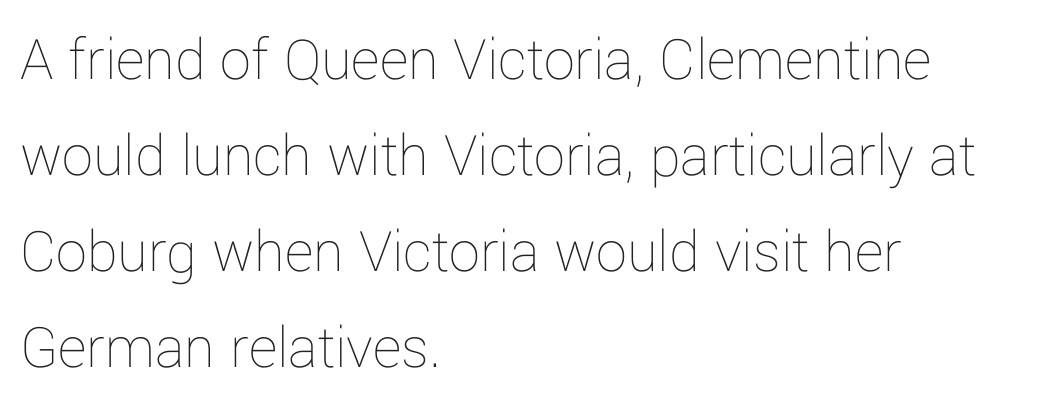
Look at the tracking — it's just the regular setting, nothing added. The letters stand straight up with perfectly vertical stems. Normally led — the rows are evenly, conventionally spaced. Compared with a centered layout, this one pins lines to the left instead. Character widths vary here, with narrow letters taking less room than wide ones. Weight: regular or lighter.
